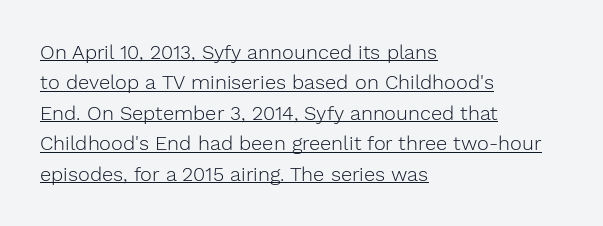
Q: Is the text bold? A: No.
Q: Is the text italic (slanted)? A: No, it is upright.
Q: Is the text underlined? A: Yes.
Q: How is the paragraph aligned? A: Left-aligned.
Q: Is the spacing between letters normal or unusually wide? A: Normal.
Q: Is the spacing between lines tight, normal or loose? A: Normal.
